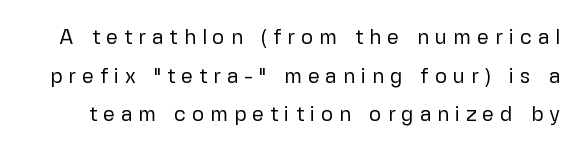
Q: Is the text bold? A: No.
Q: Is the text italic (slanted)? A: No, it is upright.
Q: Is the text underlined? A: No.
Q: Is the spacing between letters normal or unusually wide? A: Unusually wide.
